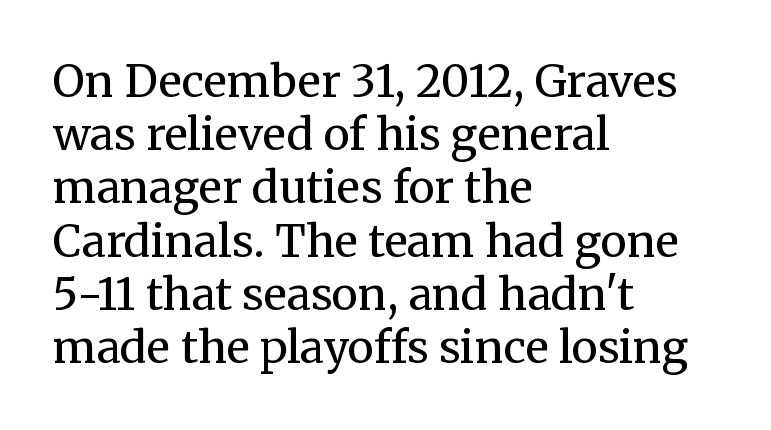
The image shows 44 px regular-weight serif type, upright; set left-aligned, line spacing 1.21x, normal letter spacing, not underlined; medium stroke contrast and a medium x-height.
